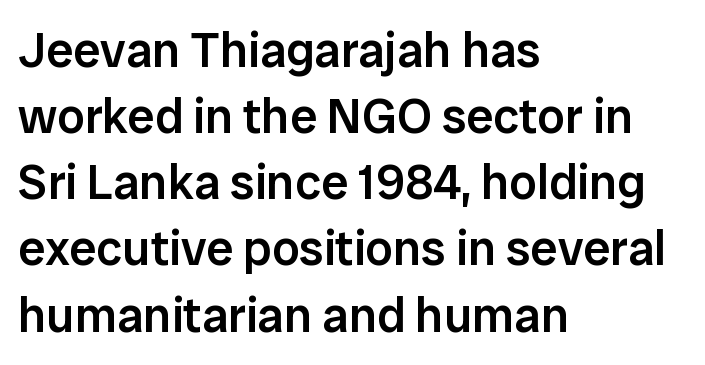
Q: Is the text bold? A: Semi-bold.
Q: Is the text italic (slanted)? A: No, it is upright.
Q: Is the typeface a serif or a sans-serif typeface? A: Sans-serif.
Q: Is the text underlined? A: No.
Q: How is the paragraph aligned? A: Left-aligned.
Q: Is the spacing between letters normal or unusually wide? A: Normal.
Q: Is the spacing between lines tight, normal or loose? A: Normal.
Q: Width (condensed, normal, or wide)? A: Normal.
Q: Stroke contrast? A: Low.
Q: x-height? A: Medium.
Q: Monospaced? A: No.
